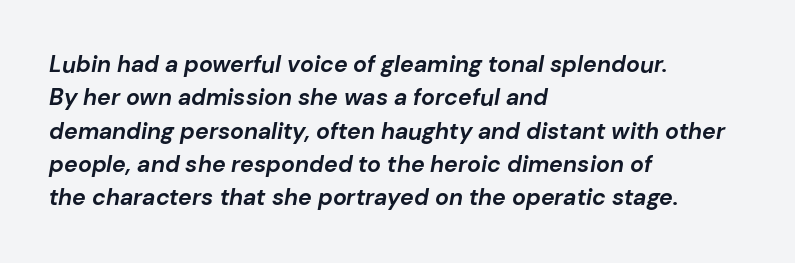
It's the slanting kind of type. The line-height multiplier appears to be the usual default. Any mark beneath the type? The region is blank. Its strokes are broad and dark, the hallmark of bold type.
